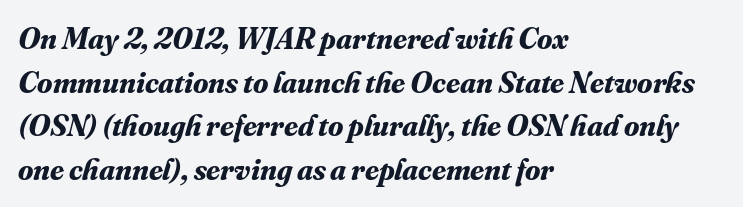
This sample has the flowing, uneven cadence of proportional lettering. Letters rest on an invisible, unmarked baseline. Is the block centered? No — it sits flush against the left margin. Characters are canted at an angle relative to the baseline's perpendicular.
